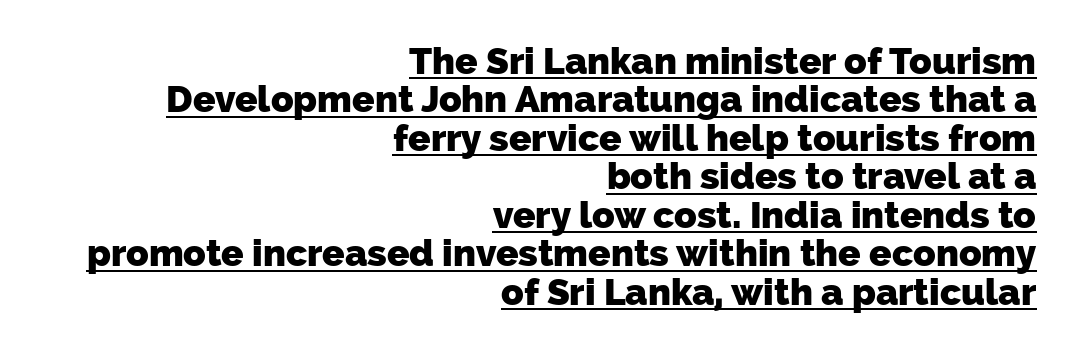
The image shows 37 px heavy sans-serif type; set right-aligned, tight line spacing (1.04x), normal letter spacing, underlined; low stroke contrast and a medium x-height.
